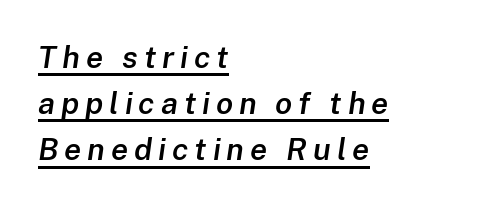
Where is the straight margin? On the left. Each letter keeps its own natural width here, so spacing adapts to shape. The lettering is marked with a stroke running underneath it. Bold? Not quite — semibold, heavier than regular but stopping short. The text carries the slant typical of an italic or oblique font. Vertically, the passage feels balanced, rows spaced as you'd expect.
